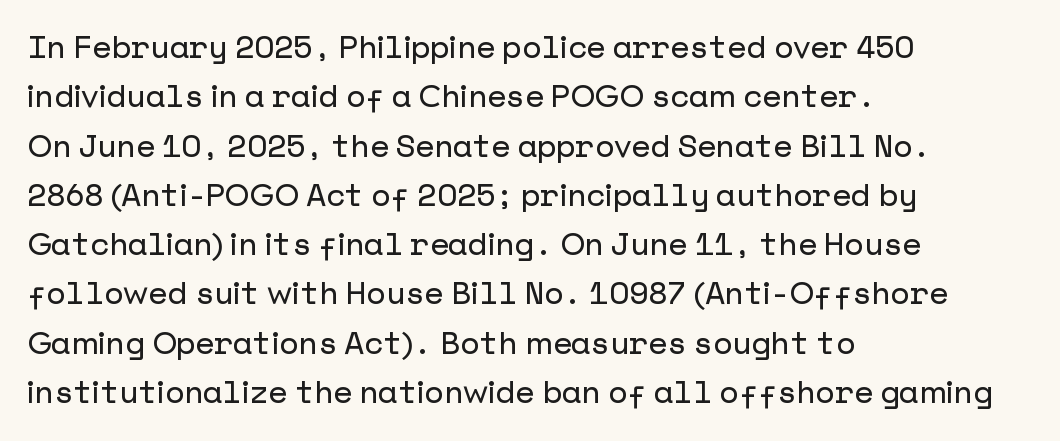
One-word summary of the alignment: left. The lines sit at an ordinary, default distance from one another. A sans-serif font was chosen for this passage. The space beneath each line is pristine and unruled. What stands out about the letter spacing? Nothing — it is the standard amount.
